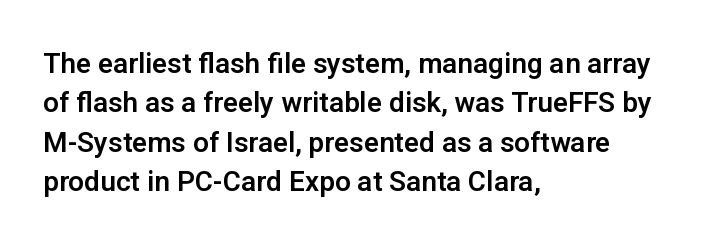
The image shows 28 px sans-serif type, upright; set left-aligned, normal line spacing (1.41x), normal letter spacing, not underlined; low stroke contrast and a medium x-height.
